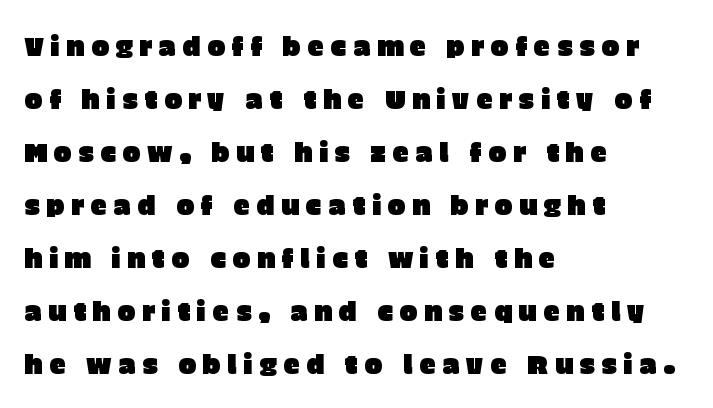
Honestly, the rows look like they've been pulled way apart. Short and long lines alike share a common starting point at left. No word sits above an underline. Observe the wide spacing: letters keep a clear distance from each other.
